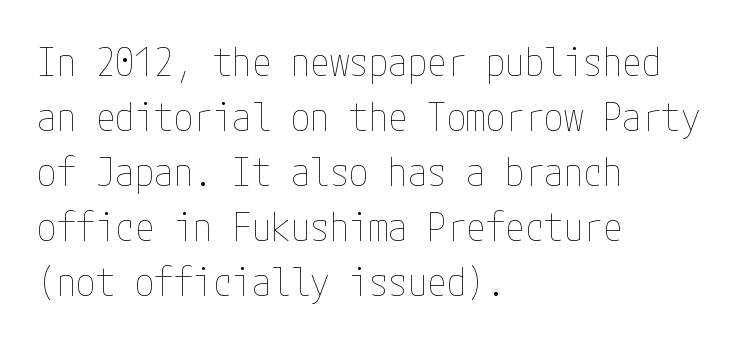
When letters stand straight like this, we call the style roman or upright. Nothing heavy about these letters — not bold at all. A clean baseline with only descenders dipping below it. Compared with typical body copy, the letter spacing here is the same.
